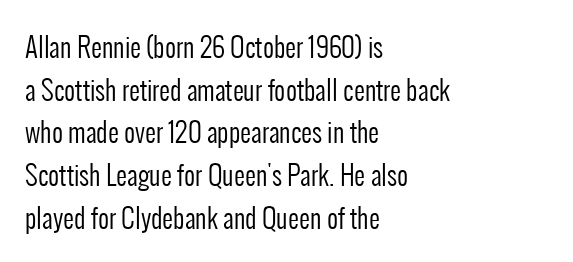
{"italic": "no", "bold": "no", "underline": "no", "align": "left", "line_spacing": "normal", "line_spacing_ratio": 1.58, "letter_spacing": "normal", "letter_spacing_em": 0.0, "glyph_px": 27}
